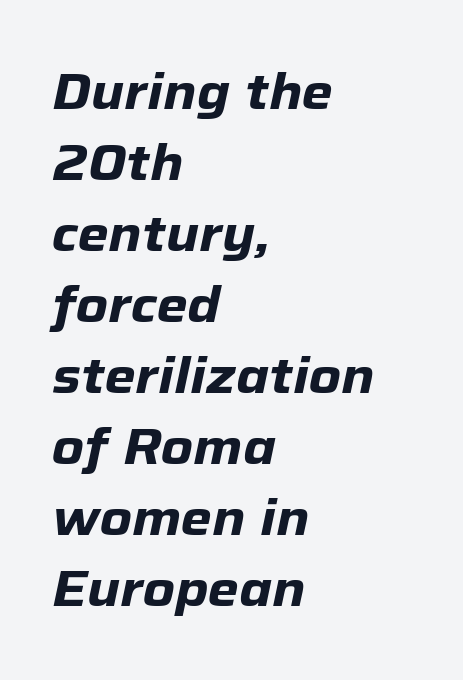
The image shows 50 px heavy type, italic (leaning right); set left-aligned, normal line spacing (1.42x), normal letter spacing, not underlined; low stroke contrast and a medium x-height.
